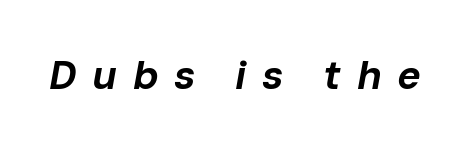
{"italic": "yes", "lean": "right", "slant_degrees": 10, "bold": "yes", "weight": "bold", "width": "normal", "stroke_contrast": "low", "x_height": "medium", "monospaced": "no", "underline": "no", "letter_spacing": "wide", "letter_spacing_em": 0.38, "glyph_px": 40}
